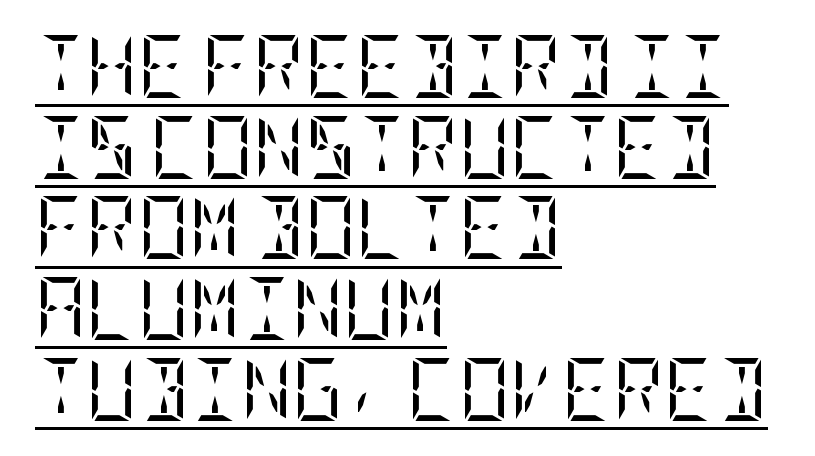
The image shows 63 px regular-weight, condensed serif type, upright; set left-aligned, normal line spacing (1.28x), normal letter spacing, underlined; low stroke contrast and a large x-height.
